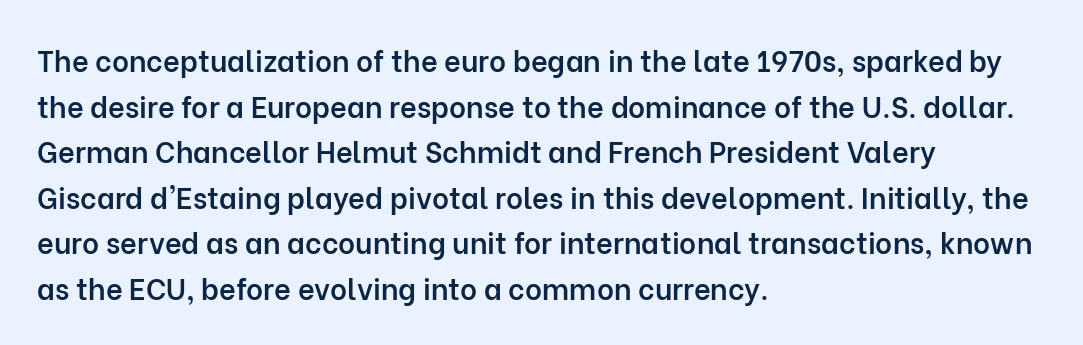
{"serif": "no", "italic": "no", "bold": "semi", "weight": "semibold", "width": "normal", "stroke_contrast": "low", "x_height": "medium", "monospaced": "no", "underline": "no", "align": "left", "line_spacing": "normal", "line_spacing_ratio": 1.57, "letter_spacing": "normal", "letter_spacing_em": 0.0, "glyph_px": 29}
